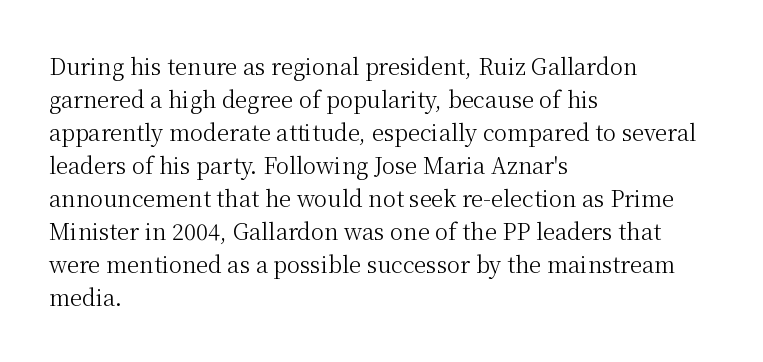
In terms of leading, this rendering sits right in the middle. Quick note: not italic, upright. Stems here are at most as thick as an everyday book face. Letter spacing: default.
